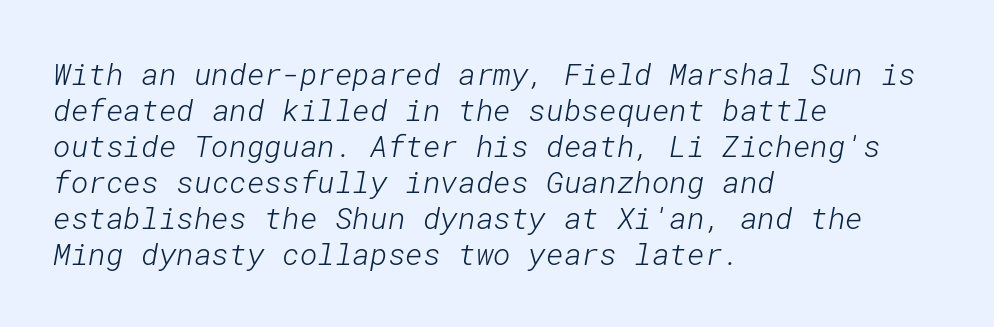
The image shows 30 px light sans-serif type; set left-aligned, line spacing 1.2x, normal letter spacing, not underlined; low stroke contrast and a medium x-height.
